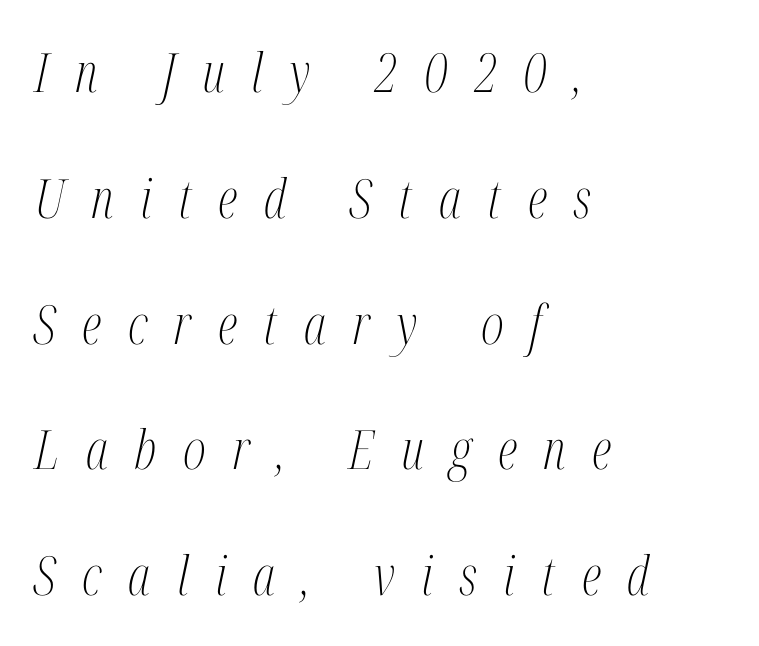
The image shows 54 px light, condensed serif type, italic (leaning right); set left-aligned, loose line spacing (2.33x), unusually wide letter spacing (+0.49 em), not underlined; medium stroke contrast and a medium x-height.
